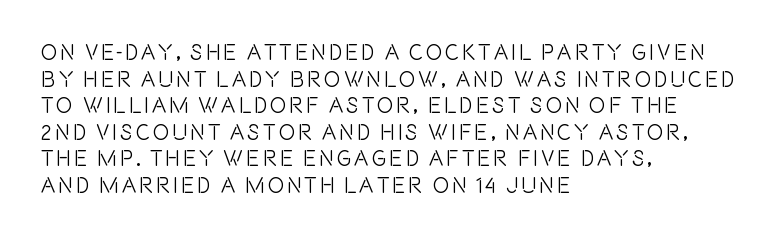
{"italic": "no", "underline": "no", "align": "left", "line_spacing_ratio": 1.21, "glyph_px": 22}
